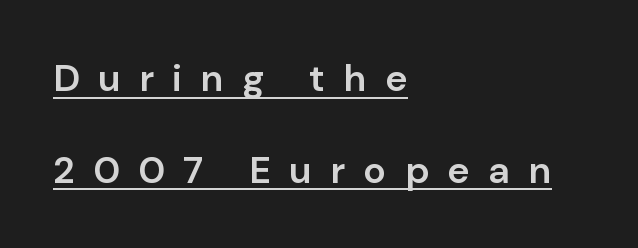
Q: Is the text bold? A: Semi-bold.
Q: Is the text italic (slanted)? A: No, it is upright.
Q: Is the typeface a serif or a sans-serif typeface? A: Sans-serif.
Q: Is the text underlined? A: Yes.
Q: How is the paragraph aligned? A: Left-aligned.
Q: Is the spacing between letters normal or unusually wide? A: Unusually wide.
Q: Is the spacing between lines tight, normal or loose? A: Loose.
Q: Width (condensed, normal, or wide)? A: Normal.
Q: Stroke contrast? A: Low.
Q: x-height? A: Medium.
Q: Monospaced? A: No.
